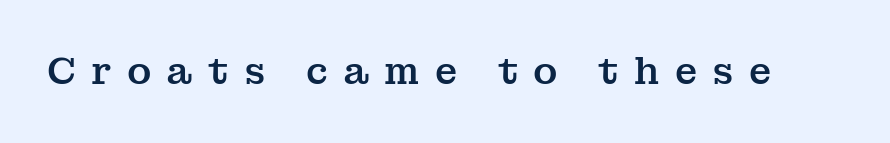
Unmarked baselines from the first word to the last. Look at the bottom of the vertical strokes: they flare into serifs here. Posture: upright roman. You could not count columns in this text — the font is proportionally spaced. Look at the tracking — it's clearly loosened, letters drifting apart.
